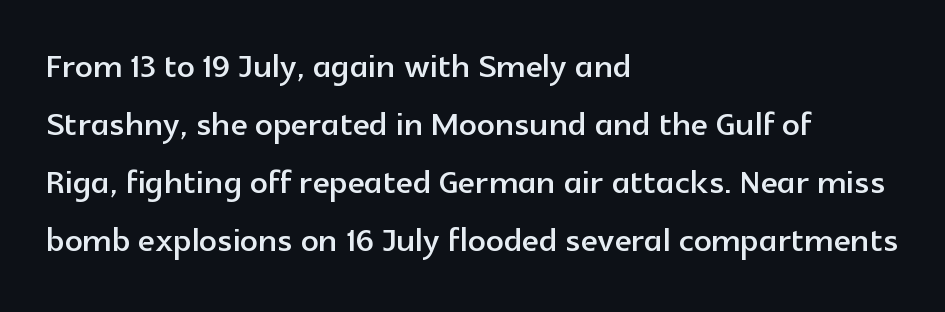
{"serif": "no", "italic": "no", "width": "normal", "x_height": "medium", "monospaced": "no", "underline": "no", "align": "left", "line_spacing": "normal", "line_spacing_ratio": 1.32, "letter_spacing": "normal", "letter_spacing_em": 0.0, "glyph_px": 44}
